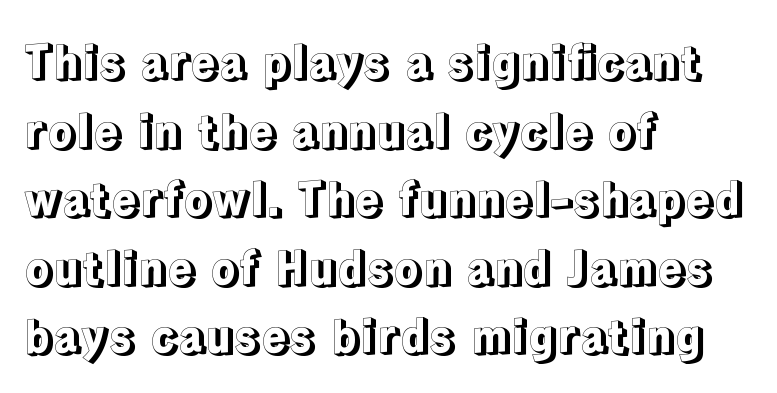
The image shows 46 px text type, upright; set left-aligned, normal line spacing (1.49x), normal letter spacing, not underlined; a medium x-height.
